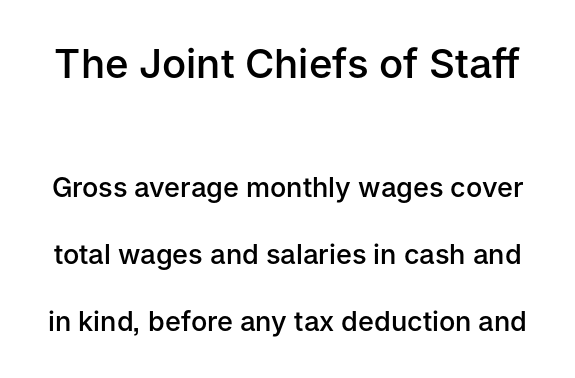
Descenders are the only things crossing below the line. Which chunk is bigger? The first one — the top block dwarfs the bottom. Do the characters align in a grid? No, the font is proportional. Is this a sans? Yes — the strokes have no serifs. Semibold letterforms, between regular and bold. Interline gaps are noticeably wide in this sample.
